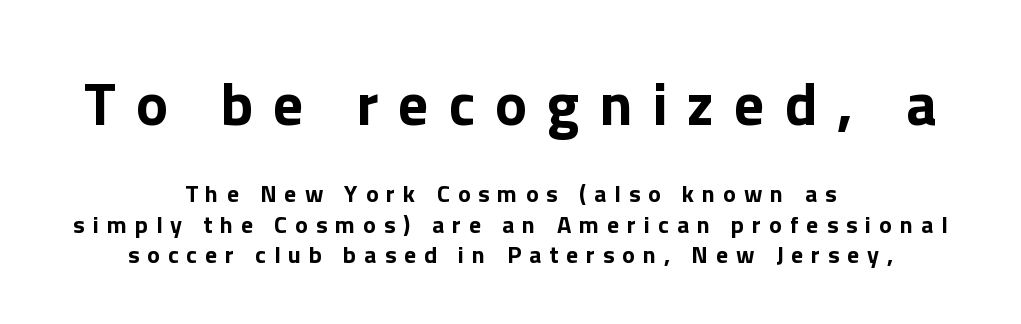
{"serif": "no", "italic": "no", "width": "normal", "stroke_contrast": "low", "x_height": "medium", "monospaced": "no", "underline": "no", "align": "center", "line_spacing": "normal", "line_spacing_ratio": 1.27, "letter_spacing": "wide", "letter_spacing_em": 0.33, "larger_block": "first", "size_ratio": 2.5, "glyph_px": 60}
